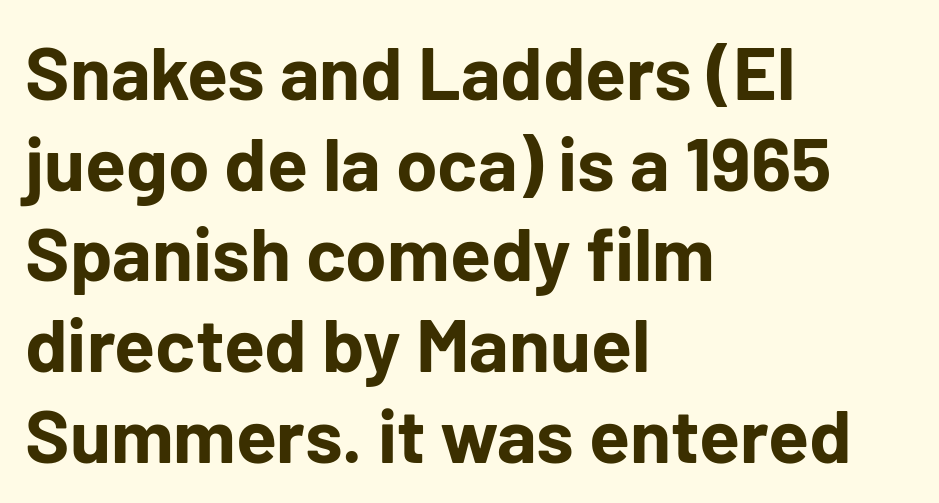
The passage shown is typed in a proportional face where columns would drift. The ragged edge is on the right, which tells us the setting is flush left. Thick stems and heavy bowls — unmistakably bold. Unmarked baselines from the first word to the last.
